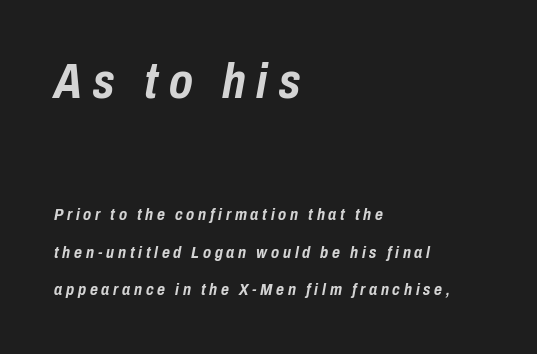
Pretty heavy lettering here — definitely bold. Lines of text with bare space underneath. Honestly, the rows look like they've been pulled way apart. Teacher's note: observe the even left margin — that is flush-left alignment.
